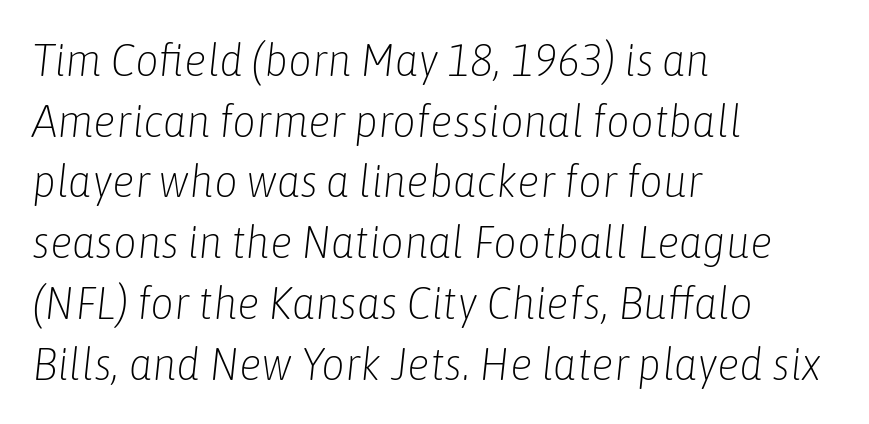
The image shows 46 px light, condensed type, italic (leaning right); set left-aligned, normal line spacing (1.32x), normal letter spacing, not underlined; low stroke contrast and a medium x-height.
